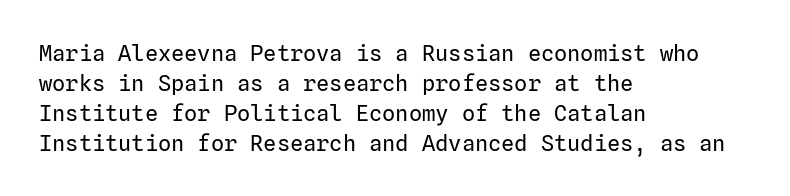
{"italic": "no", "bold": "no", "underline": "no", "align": "left", "line_spacing": "normal", "line_spacing_ratio": 1.36, "letter_spacing": "normal", "letter_spacing_em": 0.0, "glyph_px": 22}
